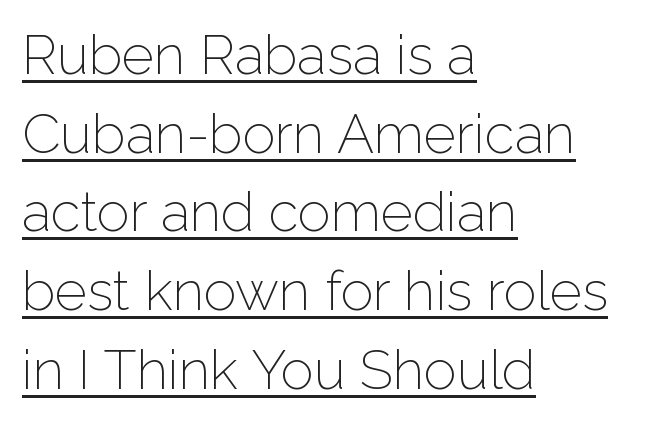
{"serif": "no", "italic": "no", "bold": "no", "weight": "light", "width": "normal", "stroke_contrast": "low", "x_height": "medium", "monospaced": "no", "underline": "yes", "align": "left", "line_spacing": "normal", "line_spacing_ratio": 1.43, "letter_spacing": "normal", "letter_spacing_em": 0.0, "glyph_px": 55}
